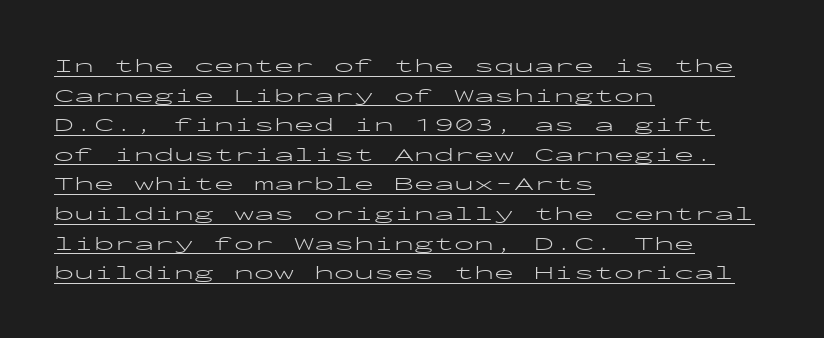
The image shows 20 px text type, upright; set left-aligned, normal line spacing (1.48x), normal letter spacing, underlined.
